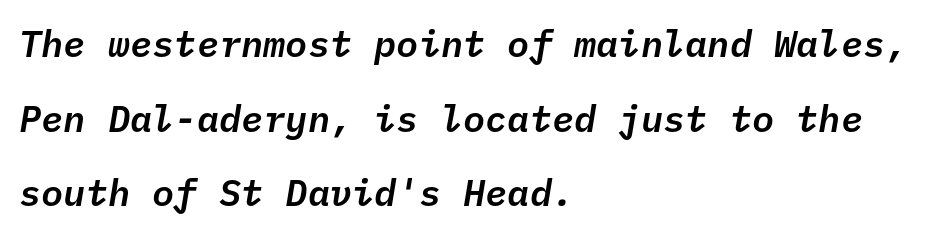
{"italic": "yes", "lean": "right", "slant_degrees": 10, "width": "normal", "stroke_contrast": "low", "x_height": "medium", "monospaced": "yes", "underline": "no", "align": "left", "line_spacing": "loose", "line_spacing_ratio": 2.02, "letter_spacing": "normal", "letter_spacing_em": 0.0, "glyph_px": 37}
